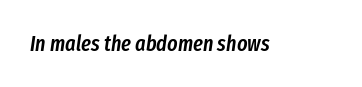
A typesetter would call this zero additional tracking. There's an unmistakable incline to the writing here. Any mark beneath the type? The region is blank. Weight check: semibold — heavier than regular, not quite bold.
